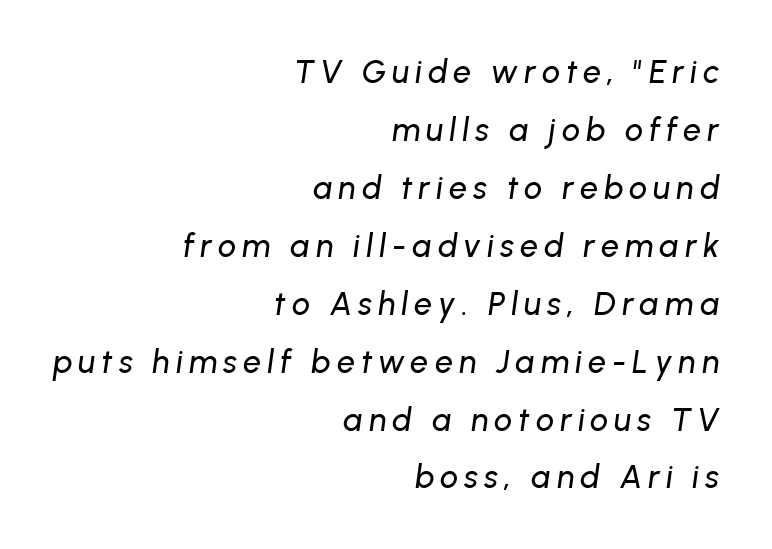
{"italic": "yes", "lean": "right", "slant_degrees": 8, "width": "normal", "stroke_contrast": "low", "x_height": "medium", "monospaced": "no", "underline": "no", "align": "right", "line_spacing_ratio": 1.81, "glyph_px": 32}
